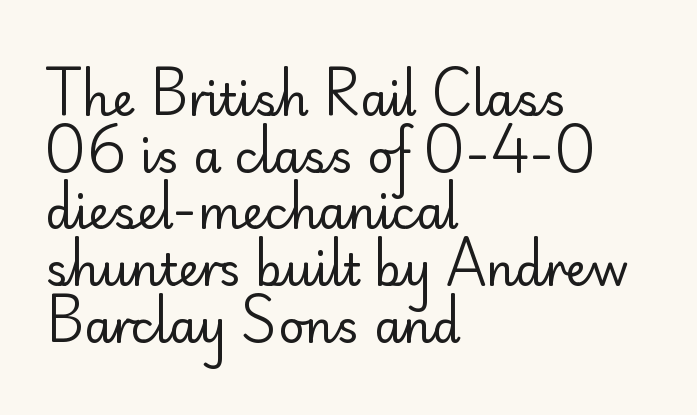
Each letter keeps its own natural width here, so spacing adapts to shape. This rendering features lettering with no underline. This sample uses an upright cut, with every glyph sitting square on the baseline. Caption: standard tracking, unaltered. The weight tops out at a normal text grade. A student would call this left alignment; a typographer would say flush left, rag right.
